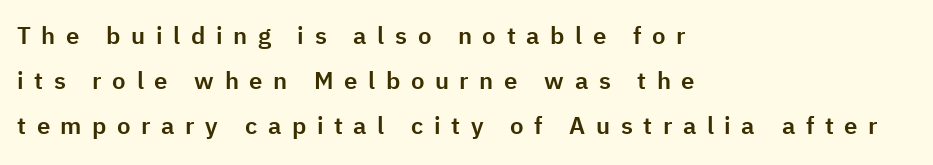
Words float on clear page, feet unadorned. Tall strokes in this sample are plumb rather than angled. The lines in this sample share a left origin and differ only in where they stop. The tracking reads as deliberately expanded to a designer's eye.
